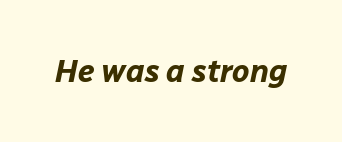
{"italic": "yes", "lean": "right", "slant_degrees": 12, "bold": "yes", "weight": "bold", "width": "normal", "stroke_contrast": "low", "x_height": "medium", "monospaced": "no", "underline": "no", "letter_spacing": "normal", "letter_spacing_em": 0.0, "glyph_px": 31}
